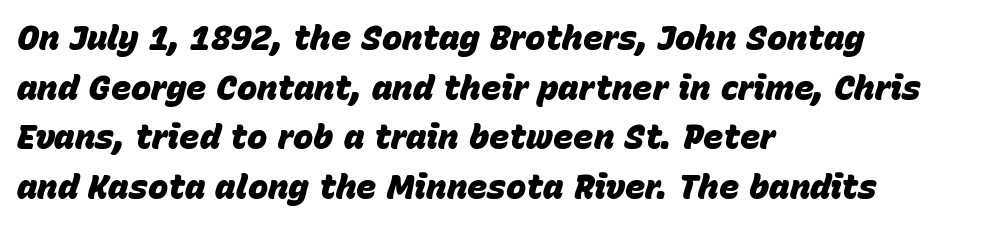
The image shows 34 px heavy type, italic (leaning right); set left-aligned, normal line spacing (1.46x), normal letter spacing, not underlined; low stroke contrast and a large x-height.
